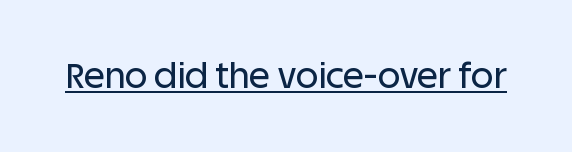
{"serif": "no", "italic": "no", "width": "normal", "stroke_contrast": "low", "x_height": "large", "monospaced": "no", "underline": "yes", "letter_spacing": "normal", "letter_spacing_em": 0.0, "glyph_px": 35}
